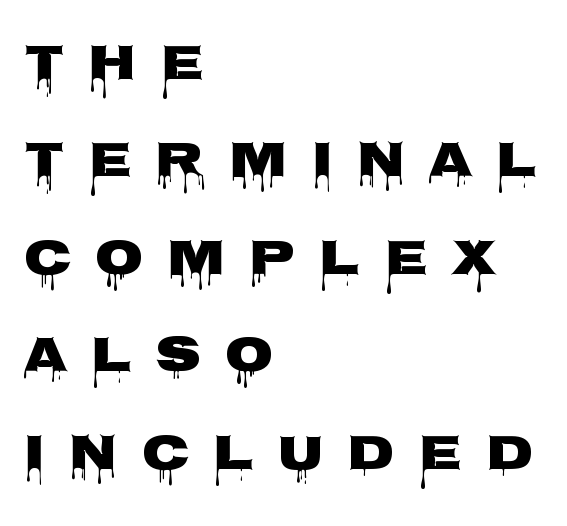
The rendering inserts visible extra space after every character. Posture: straight, roman, zero tilt. Varying glyph widths throughout — classic text-font behaviour. No word sits above an underline. Notice how the passage keeps a crisp vertical edge on the left only. The characters display no serif detailing; their extremities are plain.
